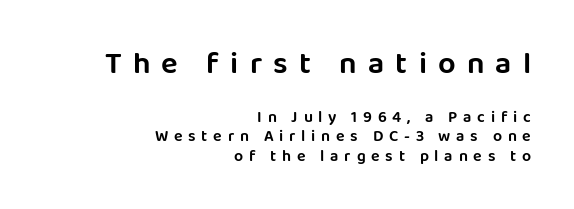
The image shows 31 px sans-serif type, upright; set right-aligned, line spacing 1.22x, unusually wide letter spacing (+0.36 em), not underlined; the first (top) block is 1.94x larger; low stroke contrast and a large x-height.
